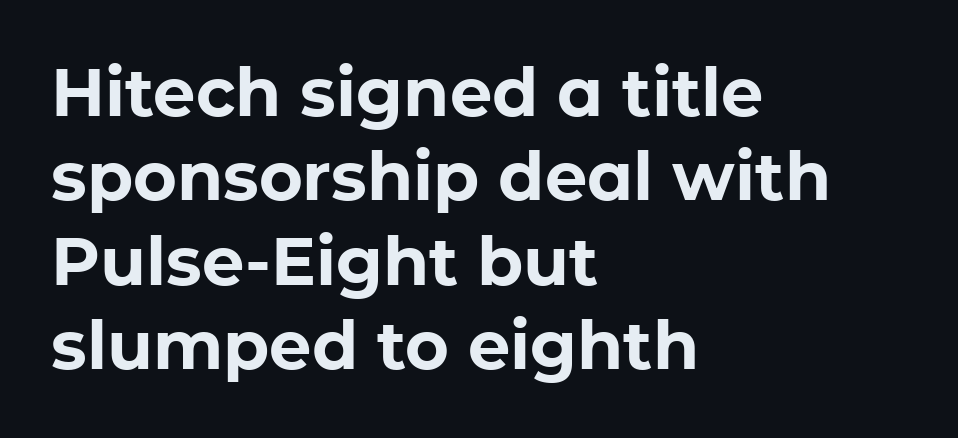
The image shows 67 px bold sans-serif type, upright; set left-aligned, normal line spacing (1.26x), normal letter spacing, not underlined; low stroke contrast and a medium x-height.
